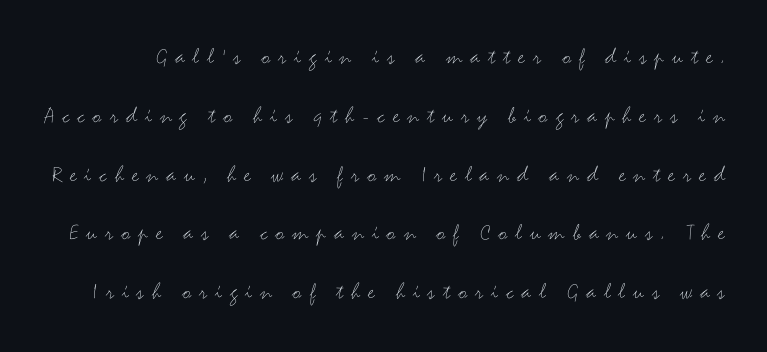
The image shows 24 px text type; set loose line spacing (2.45x), unusually wide letter spacing (+0.33 em), not underlined.
